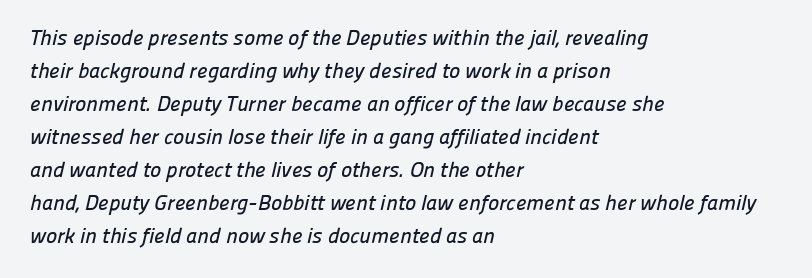
Q: Is the text underlined? A: No.
Q: How is the paragraph aligned? A: Left-aligned.
Q: Is the spacing between letters normal or unusually wide? A: Normal.
Q: Is the spacing between lines tight, normal or loose? A: Normal.
